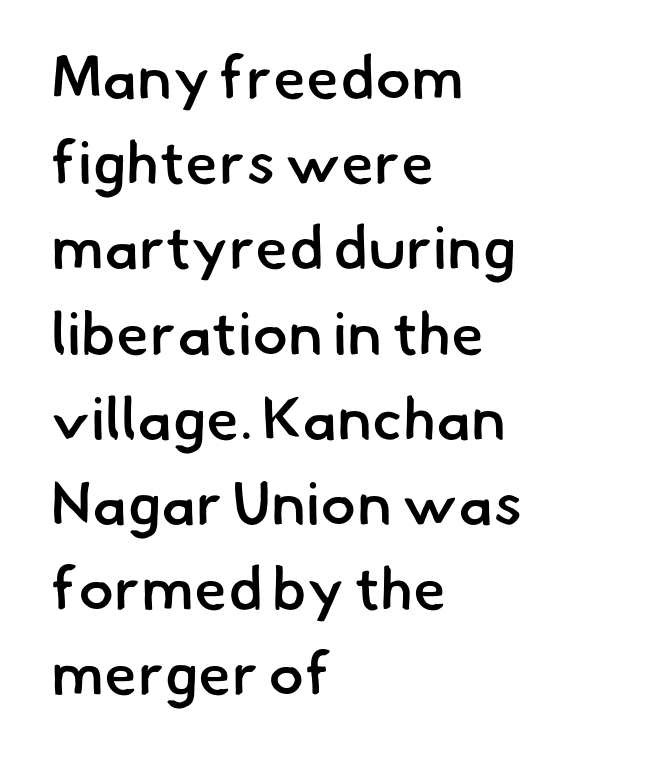
The image shows 60 px semibold sans-serif type; set left-aligned, normal line spacing (1.42x), normal letter spacing, not underlined; low stroke contrast and a small x-height.
